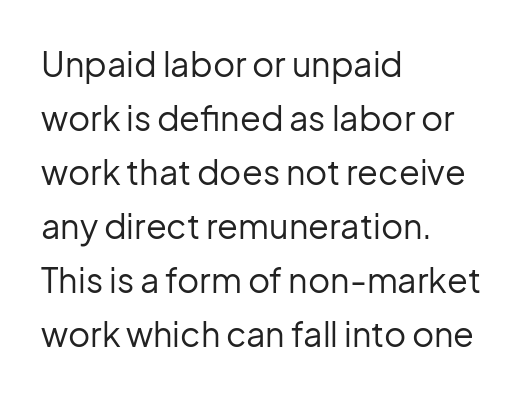
The baseline area is clear. Short and long lines alike share a common starting point at left. Italic? Not at all — the glyphs are vertical. Students, note that the glyphs here touch the page at normal intervals. The passage shown is typed in a proportional face where columns would drift. The characters are drawn with everyday or finer stroke widths.
